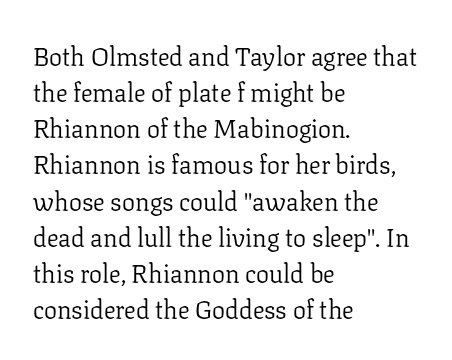
Teacher's note: observe the even left margin — that is flush-left alignment. Students, note that the glyphs here touch the page at normal intervals. Do the letters lean? They stand straight. Descenders hang freely into open space. Stem width sits at or under what a default text font uses.
